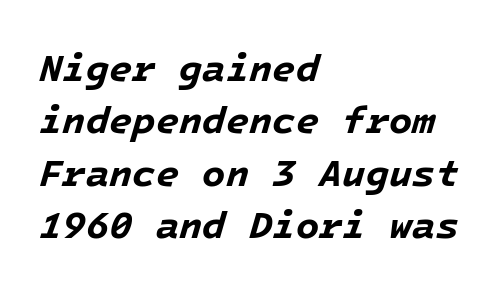
{"italic": "yes", "lean": "right", "slant_degrees": 16, "bold": "yes", "weight": "bold", "width": "normal", "stroke_contrast": "low", "x_height": "medium", "underline": "no", "align": "left", "line_spacing": "normal", "line_spacing_ratio": 1.38, "letter_spacing": "normal", "letter_spacing_em": 0.0, "glyph_px": 38}
